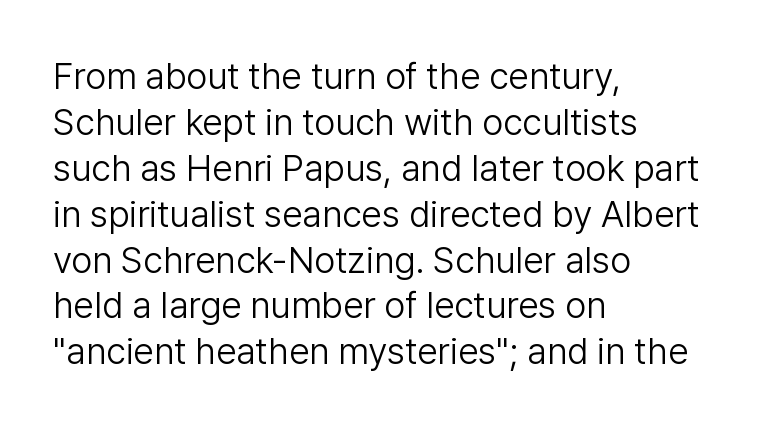
The image shows 37 px light sans-serif type, upright; set left-aligned, line spacing 1.24x, normal letter spacing, not underlined; low stroke contrast and a medium x-height.
